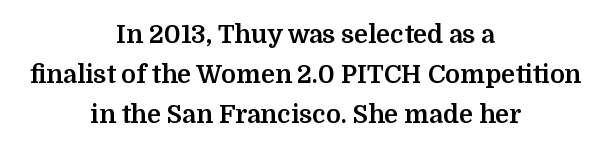
{"italic": "no", "bold": "yes", "underline": "no", "align": "center", "line_spacing": "normal", "line_spacing_ratio": 1.61, "letter_spacing": "normal", "letter_spacing_em": 0.0, "glyph_px": 25}
